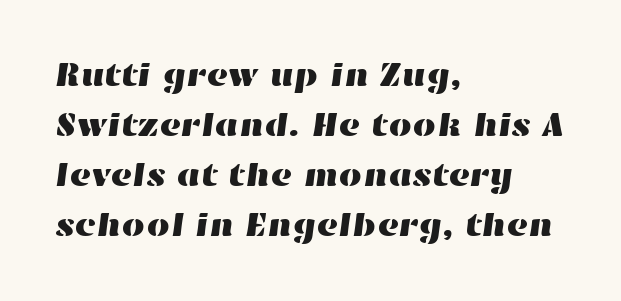
Q: Is the text underlined? A: No.
Q: How is the paragraph aligned? A: Left-aligned.
Q: Is the spacing between letters normal or unusually wide? A: Normal.
Q: Is the spacing between lines tight, normal or loose? A: Normal.
Q: Width (condensed, normal, or wide)? A: Wide.
Q: Stroke contrast? A: High.
Q: x-height? A: Medium.
Q: Monospaced? A: No.
